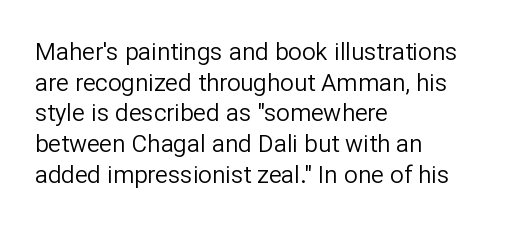
The image shows 24 px text type, upright; set left-aligned, normal line spacing (1.28x), normal letter spacing, not underlined.
